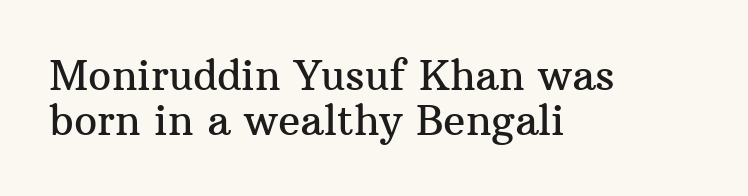
Typeset ragged right — the left edge is the straight one. The font family rendered here belongs to the serif group. Designer's note — italics off, roman on. Letters rest on an invisible, unmarked baseline.
